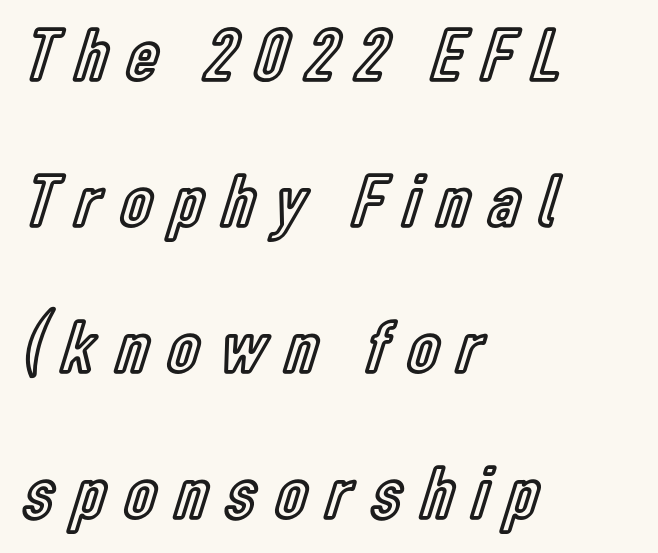
Q: Is the text italic (slanted)? A: Yes.
Q: Is the text underlined? A: No.
Q: How is the paragraph aligned? A: Left-aligned.
Q: Is the spacing between letters normal or unusually wide? A: Unusually wide.
Q: Is the spacing between lines tight, normal or loose? A: Loose.
Q: Width (condensed, normal, or wide)? A: Condensed.
Q: x-height? A: Medium.
Q: Monospaced? A: No.
